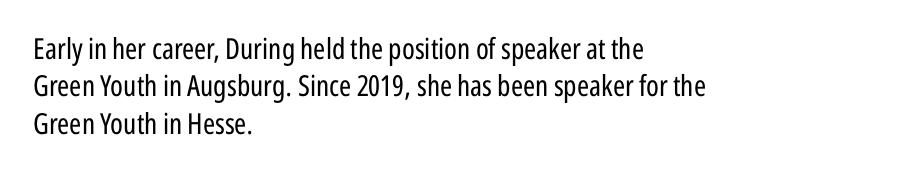
{"serif": "no", "italic": "no", "bold": "no", "weight": "regular", "width": "condensed", "stroke_contrast": "low", "x_height": "medium", "monospaced": "no", "underline": "no", "align": "left", "line_spacing": "normal", "line_spacing_ratio": 1.29, "letter_spacing": "normal", "letter_spacing_em": 0.0, "glyph_px": 29}
